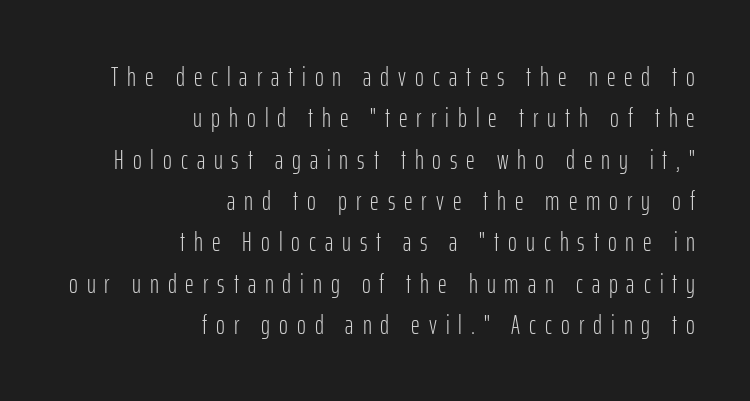
The image shows 27 px text type, upright; set right-aligned, normal line spacing (1.53x), unusually wide letter spacing (+0.33 em), not underlined.
